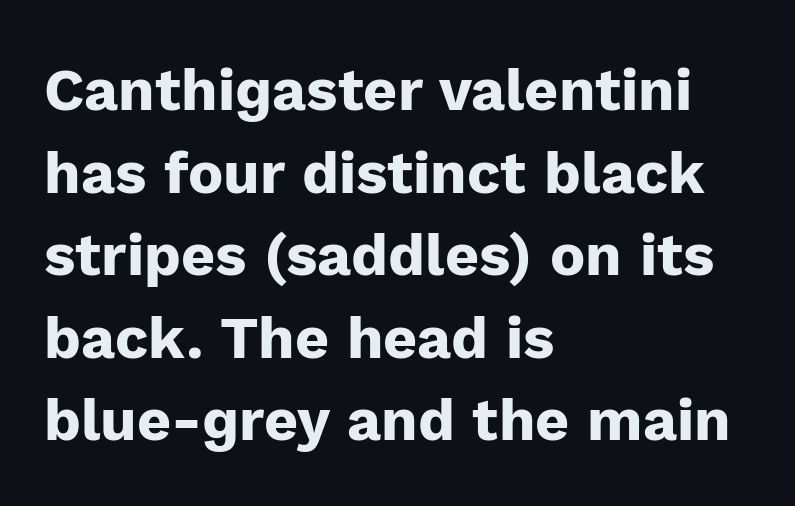
The image shows 59 px heavy sans-serif type, upright; set left-aligned, normal line spacing (1.4x), normal letter spacing, not underlined; low stroke contrast and a medium x-height.
